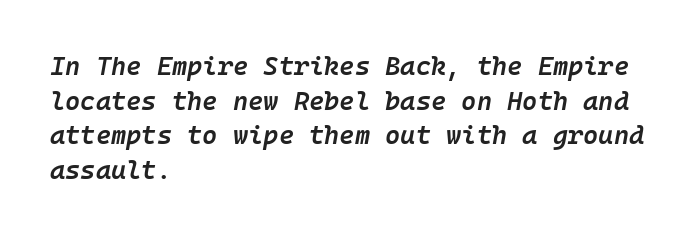
The image shows 26 px text type, italic (leaning right); set left-aligned, normal line spacing (1.33x), normal letter spacing, not underlined.
